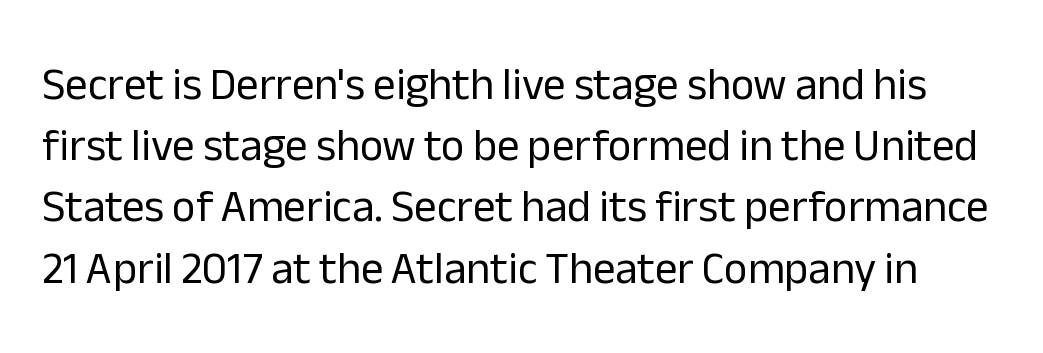
Q: Is the text bold? A: No.
Q: Is the text italic (slanted)? A: No, it is upright.
Q: Is the typeface a serif or a sans-serif typeface? A: Sans-serif.
Q: Is the text underlined? A: No.
Q: Is the spacing between letters normal or unusually wide? A: Normal.
Q: Is the spacing between lines tight, normal or loose? A: Normal.
Q: Width (condensed, normal, or wide)? A: Normal.
Q: Stroke contrast? A: Low.
Q: x-height? A: Medium.
Q: Monospaced? A: No.
